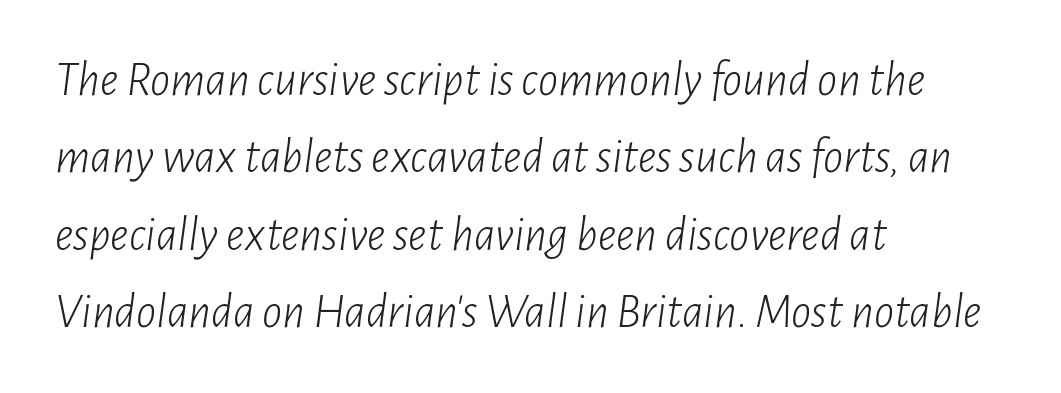
Q: Is the text bold? A: No.
Q: Is the text italic (slanted)? A: Yes, it leans right by about 7 degrees.
Q: Is the text underlined? A: No.
Q: How is the paragraph aligned? A: Left-aligned.
Q: Is the spacing between letters normal or unusually wide? A: Normal.
Q: Is the spacing between lines tight, normal or loose? A: Normal.
Q: Width (condensed, normal, or wide)? A: Condensed.
Q: Stroke contrast? A: Low.
Q: x-height? A: Medium.
Q: Monospaced? A: No.
